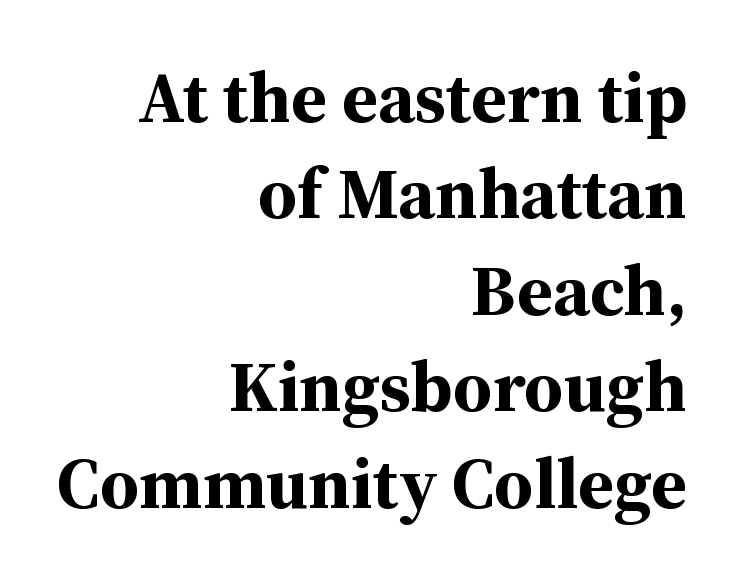
The image shows 72 px bold serif type, upright; set right-aligned, normal line spacing (1.34x), normal letter spacing, not underlined; medium stroke contrast and a medium x-height.
